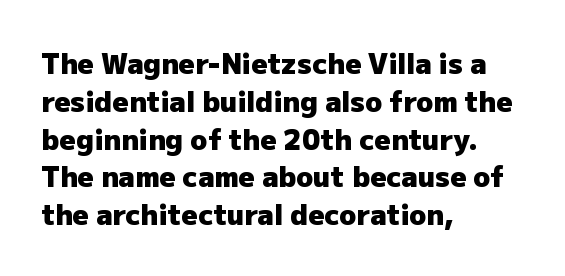
The image shows 28 px heavy sans-serif type, upright; set left-aligned, normal line spacing (1.35x), normal letter spacing, not underlined; low stroke contrast and a medium x-height.
